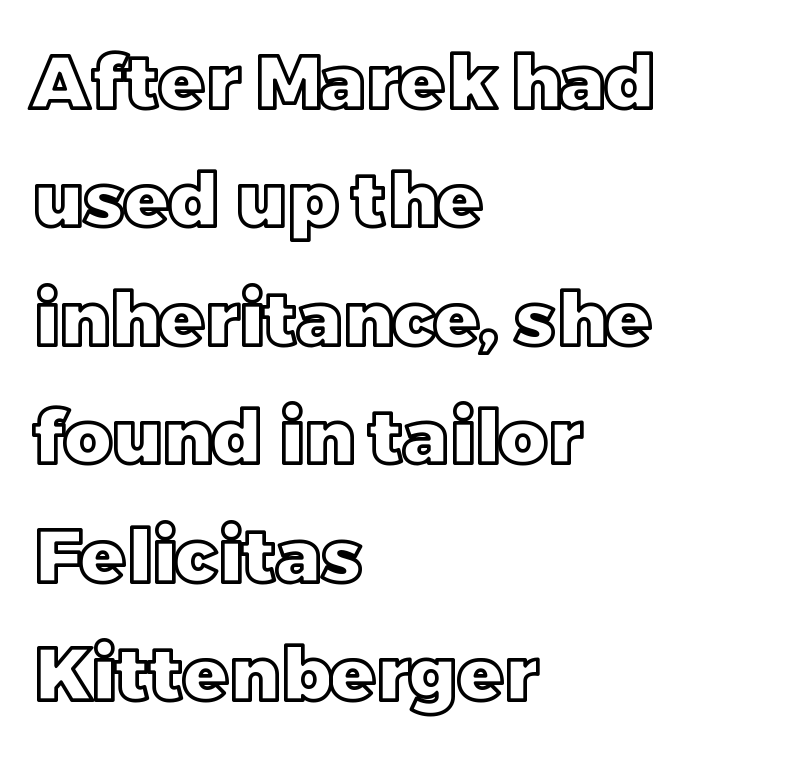
Plain, unruled lines of type. The rendering uses natural spacing where letterforms have individual widths. The rag falls on the right side of this text block. Evenly set lines give the paragraph a standard silhouette. The tracking reads as untouched default to a designer's eye. Every character sits straight up, as roman type does.
